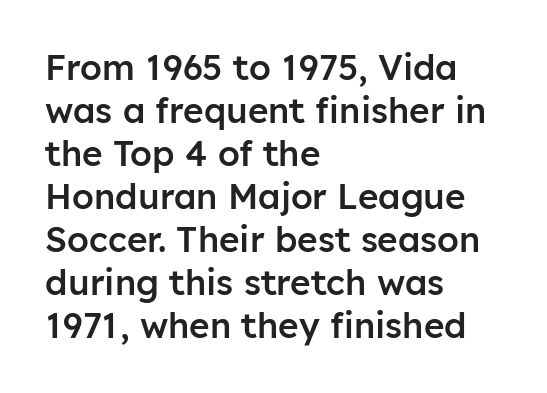
Q: Is the text bold? A: Semi-bold.
Q: Is the text italic (slanted)? A: No, it is upright.
Q: Is the typeface a serif or a sans-serif typeface? A: Sans-serif.
Q: Is the text underlined? A: No.
Q: How is the paragraph aligned? A: Left-aligned.
Q: Is the spacing between letters normal or unusually wide? A: Normal.
Q: Width (condensed, normal, or wide)? A: Normal.
Q: Stroke contrast? A: Low.
Q: x-height? A: Medium.
Q: Monospaced? A: No.
